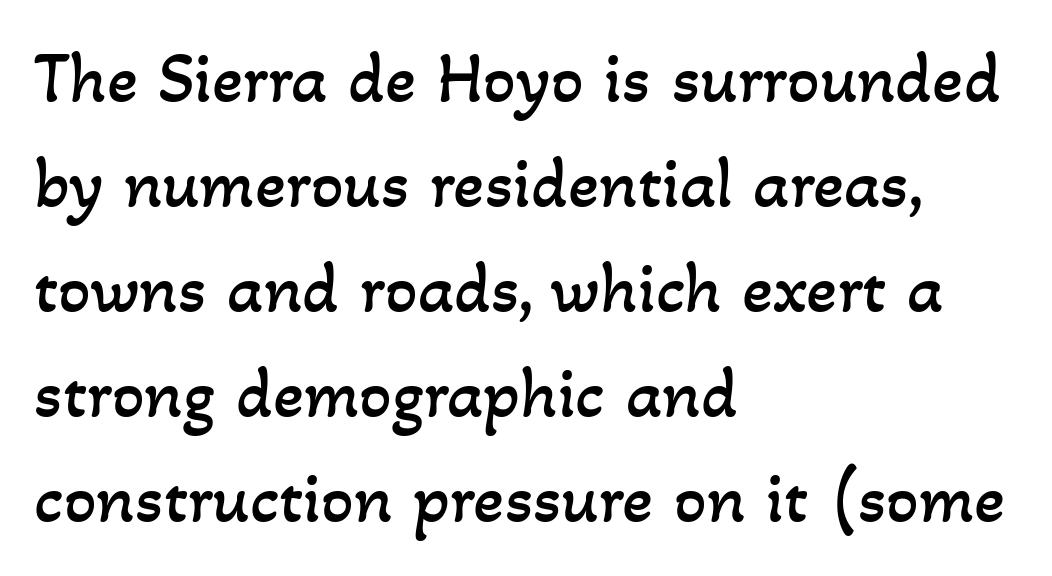
Q: Is the text bold? A: No.
Q: Is the text underlined? A: No.
Q: How is the paragraph aligned? A: Left-aligned.
Q: Is the spacing between letters normal or unusually wide? A: Normal.
Q: Is the spacing between lines tight, normal or loose? A: Normal.
Q: Width (condensed, normal, or wide)? A: Normal.
Q: Stroke contrast? A: Low.
Q: x-height? A: Small.
Q: Monospaced? A: No.
